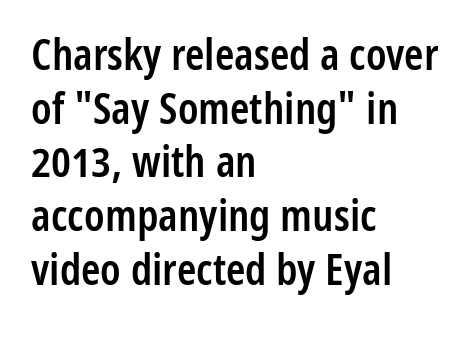
{"serif": "no", "italic": "no", "bold": "semi", "weight": "semibold", "width": "condensed", "stroke_contrast": "low", "x_height": "medium", "monospaced": "no", "underline": "no", "align": "left", "line_spacing_ratio": 1.22, "letter_spacing": "normal", "letter_spacing_em": 0.0, "glyph_px": 44}
